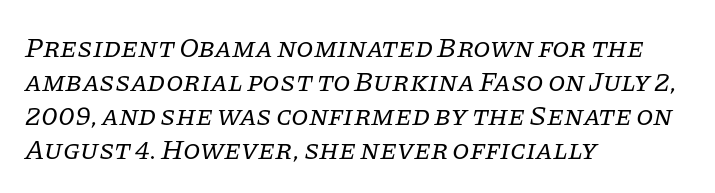
Q: Is the text bold? A: No.
Q: Is the text italic (slanted)? A: Yes, it leans right by about 11 degrees.
Q: Is the typeface a serif or a sans-serif typeface? A: Serif.
Q: Is the text underlined? A: No.
Q: How is the paragraph aligned? A: Left-aligned.
Q: Is the spacing between letters normal or unusually wide? A: Normal.
Q: Width (condensed, normal, or wide)? A: Normal.
Q: Stroke contrast? A: Low.
Q: x-height? A: Large.
Q: Monospaced? A: No.
